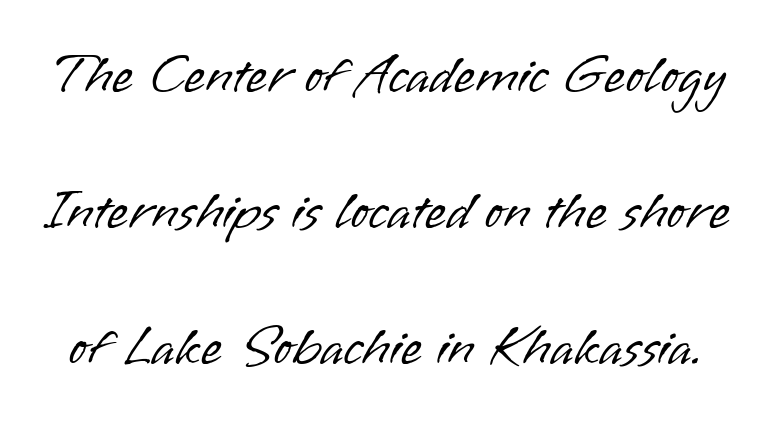
The image shows 55 px light sans-serif type; set loose line spacing (2.47x), normal letter spacing, not underlined; low stroke contrast and a small x-height.
